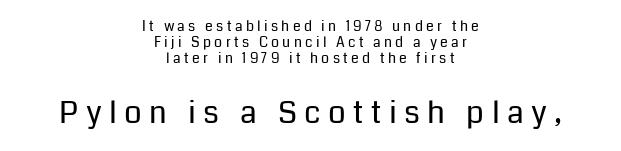
Q: Is the text bold? A: No.
Q: Is the text italic (slanted)? A: No, it is upright.
Q: Is the typeface a serif or a sans-serif typeface? A: Sans-serif.
Q: Is the text underlined? A: No.
Q: How is the paragraph aligned? A: Centered.
Q: Is the spacing between letters normal or unusually wide? A: Unusually wide.
Q: Which block of text is set in a larger size, the first (top) or the second (bottom)? A: The second (bottom) one.
Q: Width (condensed, normal, or wide)? A: Normal.
Q: Stroke contrast? A: Low.
Q: x-height? A: Medium.
Q: Monospaced? A: No.
